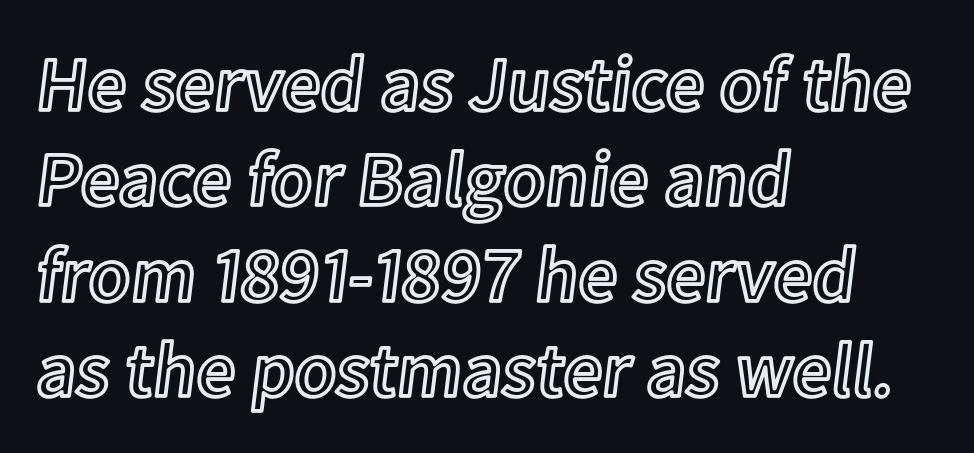
Q: Is the text italic (slanted)? A: Yes.
Q: Is the text underlined? A: No.
Q: How is the paragraph aligned? A: Left-aligned.
Q: Is the spacing between letters normal or unusually wide? A: Normal.
Q: Width (condensed, normal, or wide)? A: Normal.
Q: x-height? A: Medium.
Q: Monospaced? A: No.
